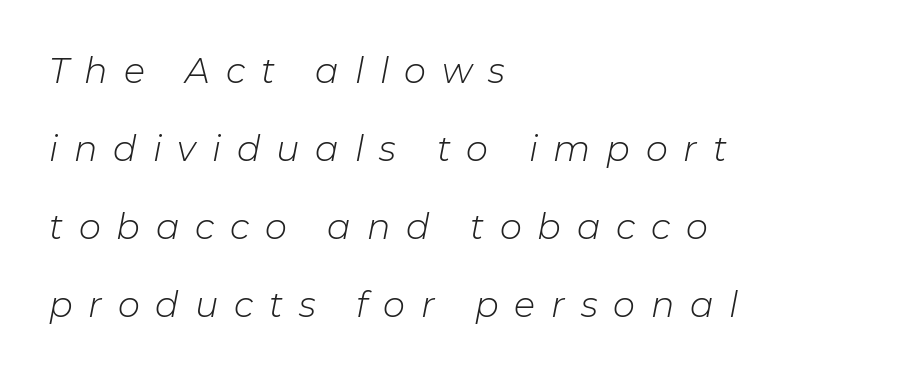
{"italic": "yes", "lean": "right", "slant_degrees": 11, "bold": "no", "weight": "light", "width": "normal", "stroke_contrast": "low", "x_height": "medium", "monospaced": "no", "underline": "no", "align": "left", "line_spacing": "loose", "line_spacing_ratio": 2.23, "letter_spacing": "wide", "letter_spacing_em": 0.45, "glyph_px": 35}
